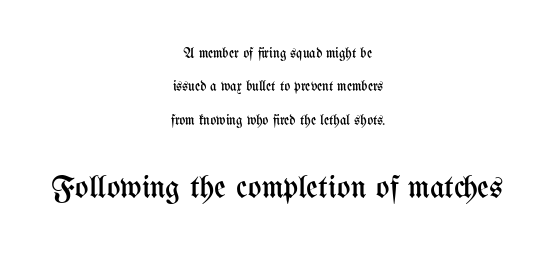
{"italic": "no", "bold": "no", "weight": "regular", "width": "condensed", "stroke_contrast": "medium", "x_height": "medium", "monospaced": "no", "underline": "no", "align": "center", "line_spacing": "loose", "line_spacing_ratio": 2.39, "letter_spacing": "normal", "letter_spacing_em": 0.0, "larger_block": "second", "size_ratio": 2.29, "glyph_px": 32}
